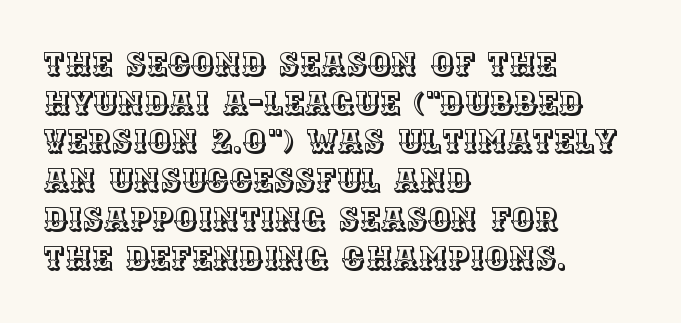
{"italic": "no", "width": "normal", "x_height": "large", "monospaced": "no", "underline": "no", "align": "left", "line_spacing_ratio": 1.21, "letter_spacing": "normal", "letter_spacing_em": 0.0, "glyph_px": 32}
